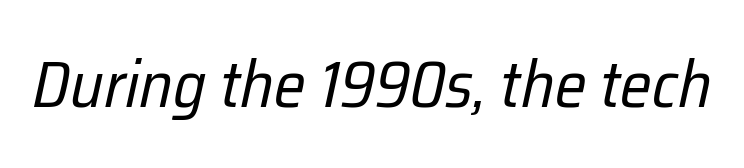
Nothing heavy about these letters — not bold at all. The typography opts for an oblique posture over an upright one. No extra tracking has been applied to these lines. A clean baseline with only descenders dipping below it. This sample has the flowing, uneven cadence of proportional lettering.
